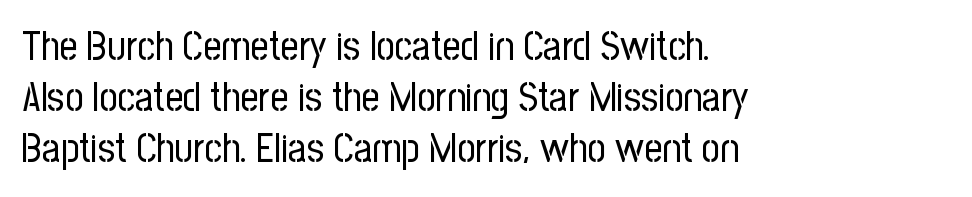
Serif or sans? Sans — the stroke terminals are bare. Letters rest on an invisible, unmarked baseline. These lines are rendered in a variable-pitch font. Caption: face not bold, strokes unweighted. Each new line begins a customary step beneath the previous one.
